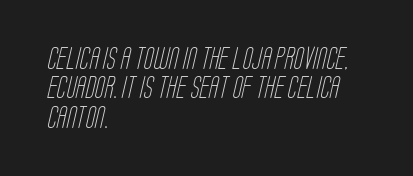
Q: Is the text bold? A: No.
Q: Is the text underlined? A: No.
Q: How is the paragraph aligned? A: Left-aligned.
Q: Is the spacing between letters normal or unusually wide? A: Normal.
Q: Is the spacing between lines tight, normal or loose? A: Normal.
